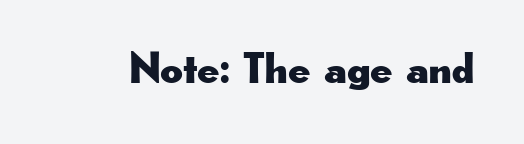
Q: Is the text italic (slanted)? A: No, it is upright.
Q: Is the typeface a serif or a sans-serif typeface? A: Sans-serif.
Q: Is the text underlined? A: No.
Q: Is the spacing between letters normal or unusually wide? A: Normal.
Q: Width (condensed, normal, or wide)? A: Wide.
Q: Stroke contrast? A: Low.
Q: x-height? A: Small.
Q: Monospaced? A: No.
